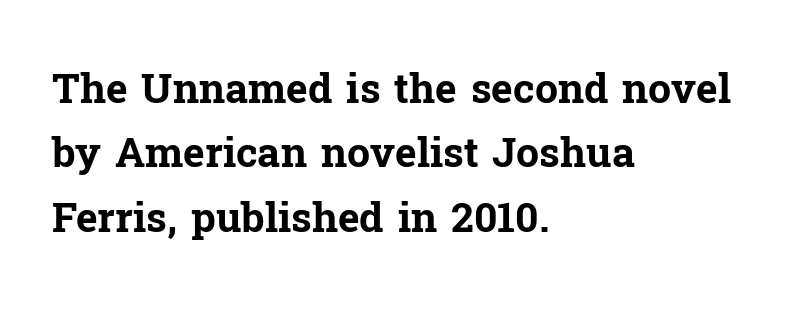
The image shows 41 px bold serif type, upright; set left-aligned, normal line spacing (1.57x), normal letter spacing, not underlined; low stroke contrast and a medium x-height.
